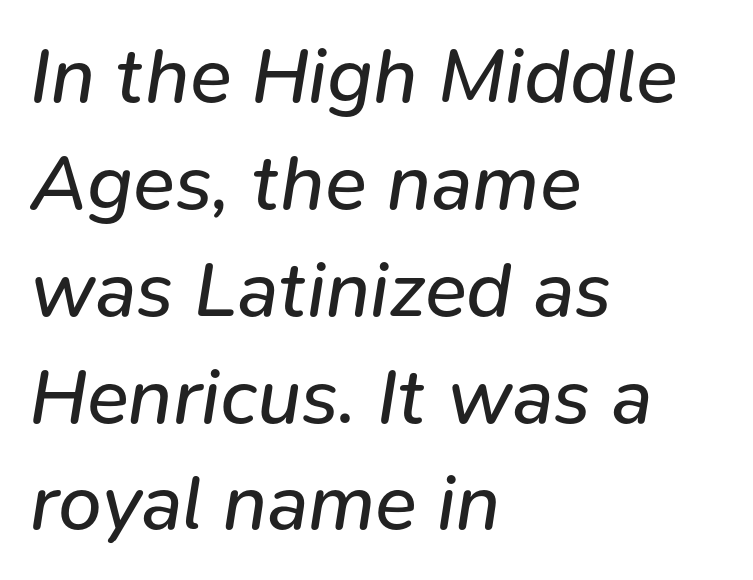
The text block is weighted toward the left margin, trailing off unevenly rightward. Stems and bowls with no extra thickness — not bold. Each row of text sits above clean, open space. The passage shown has conventional tracking throughout. This sample keeps an unexceptional amount of space between lines.
